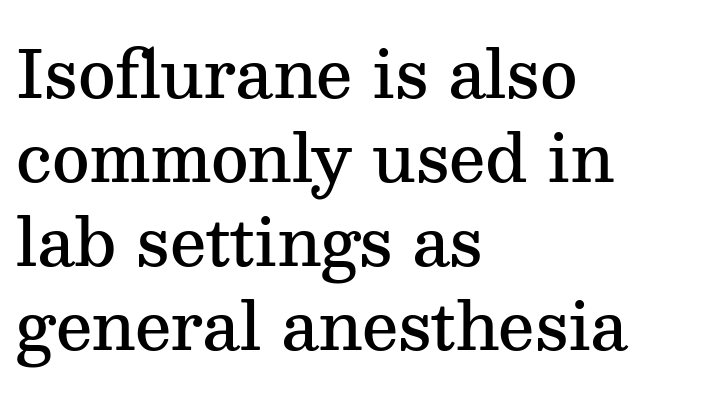
The paragraph shown leans on its left margin. Interline gaps are of average width in this sample. These lines carry some extra weight — a demibold, not a full bold. I'd call this a serif setting — the letters wear small feet. Type without underlining.
